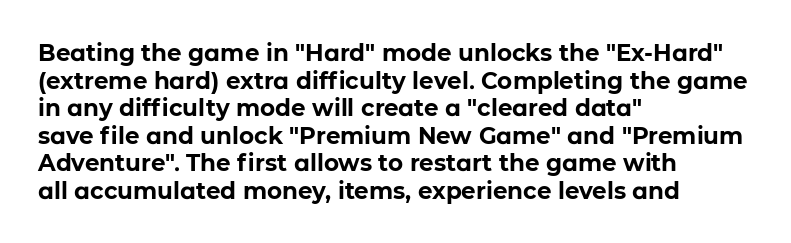
The letters stand upright; this is a roman face. Each word holds together tightly as a unit, with standard inter-letter gaps. Underline: absent. Notice how thick the strokes are: this is what a full bold looks like. The setting favours the left margin, as ordinary paragraphs usually do.
